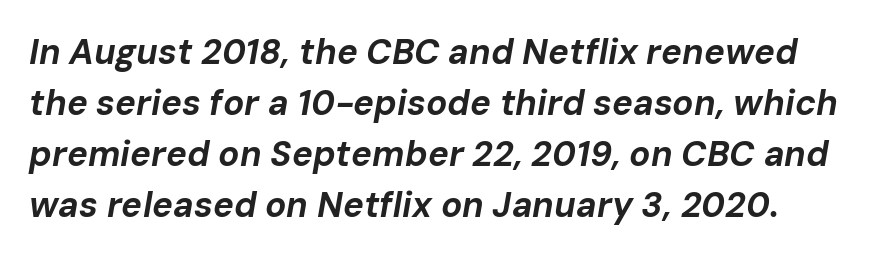
Q: Is the text bold? A: Yes.
Q: Is the text italic (slanted)? A: Yes, it leans right by about 10 degrees.
Q: Is the text underlined? A: No.
Q: Is the spacing between letters normal or unusually wide? A: Normal.
Q: Is the spacing between lines tight, normal or loose? A: Normal.
Q: Width (condensed, normal, or wide)? A: Normal.
Q: Stroke contrast? A: Low.
Q: x-height? A: Medium.
Q: Monospaced? A: No.
